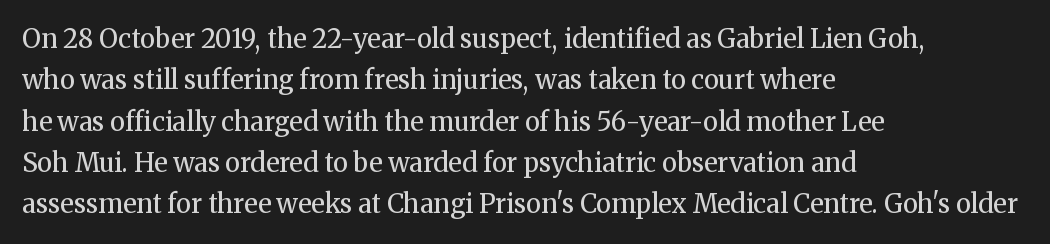
{"italic": "no", "bold": "no", "underline": "no", "align": "left", "line_spacing": "normal", "line_spacing_ratio": 1.59, "letter_spacing": "normal", "letter_spacing_em": 0.0, "glyph_px": 26}
